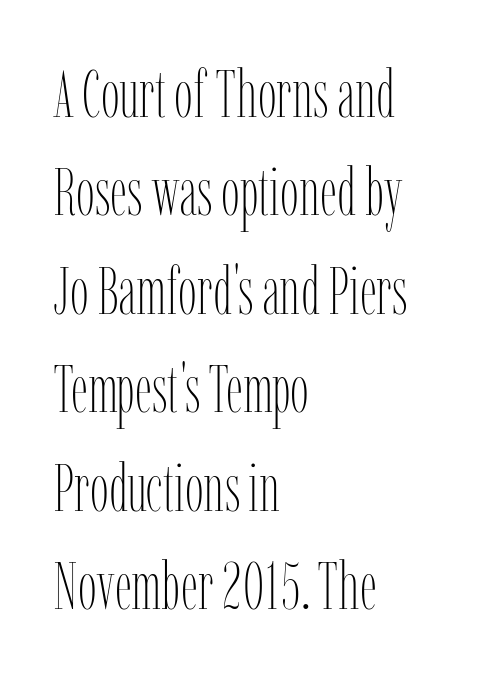
The image shows 67 px thin, condensed type, upright; set left-aligned, normal line spacing (1.47x), normal letter spacing, not underlined; low stroke contrast and a medium x-height.
